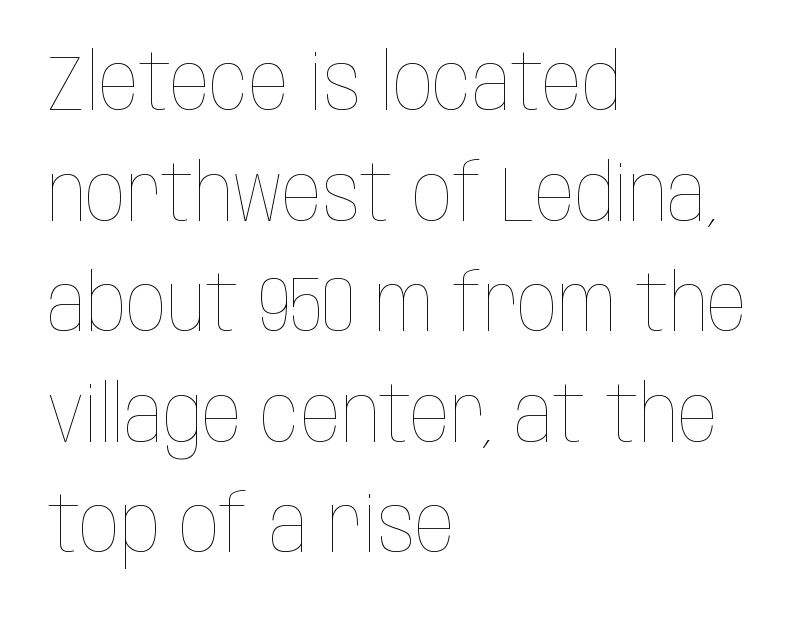
Q: Is the text bold? A: No.
Q: Is the text italic (slanted)? A: No, it is upright.
Q: Is the text underlined? A: No.
Q: How is the paragraph aligned? A: Left-aligned.
Q: Is the spacing between letters normal or unusually wide? A: Normal.
Q: Is the spacing between lines tight, normal or loose? A: Normal.
Q: Width (condensed, normal, or wide)? A: Condensed.
Q: Stroke contrast? A: Low.
Q: x-height? A: Large.
Q: Monospaced? A: No.
